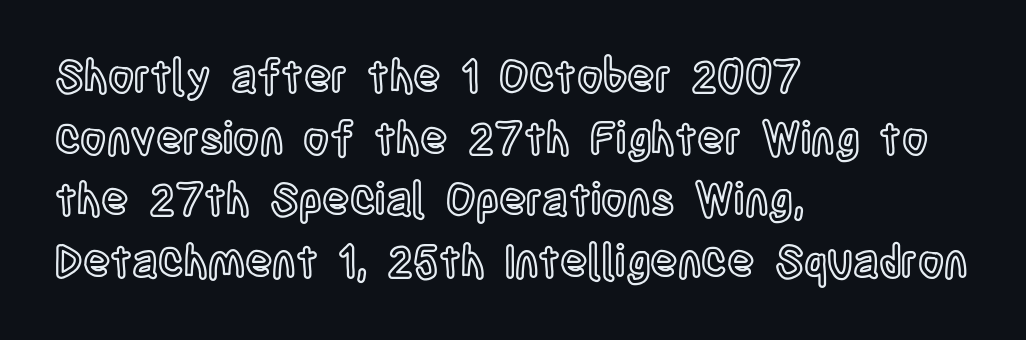
Q: Is the text italic (slanted)? A: No, it is upright.
Q: Is the text underlined? A: No.
Q: How is the paragraph aligned? A: Left-aligned.
Q: Is the spacing between letters normal or unusually wide? A: Normal.
Q: Is the spacing between lines tight, normal or loose? A: Normal.
Q: Width (condensed, normal, or wide)? A: Condensed.
Q: x-height? A: Large.
Q: Monospaced? A: No.
